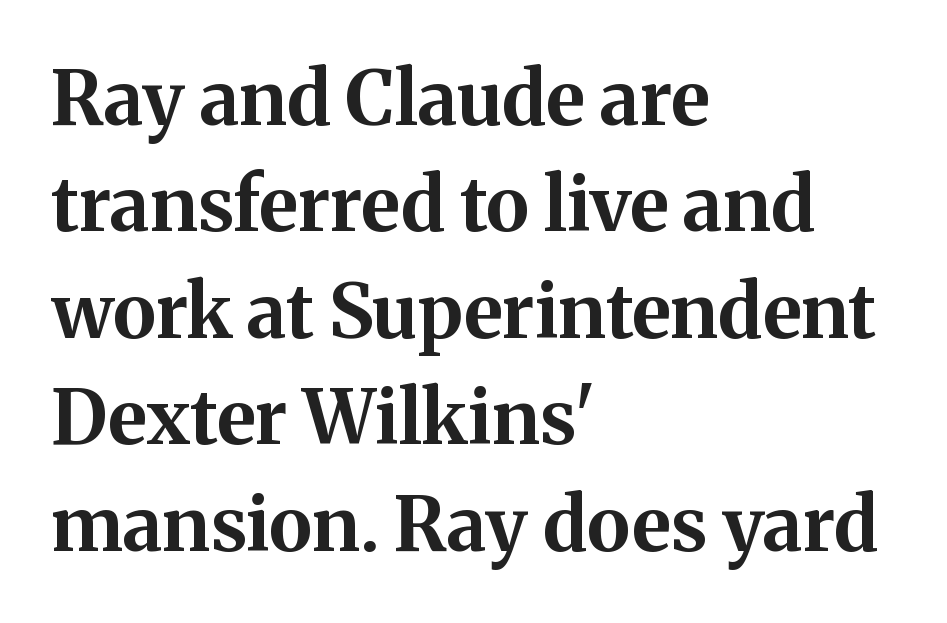
The image shows 75 px bold serif type, upright; set left-aligned, normal line spacing (1.42x), normal letter spacing, not underlined; medium stroke contrast and a medium x-height.
